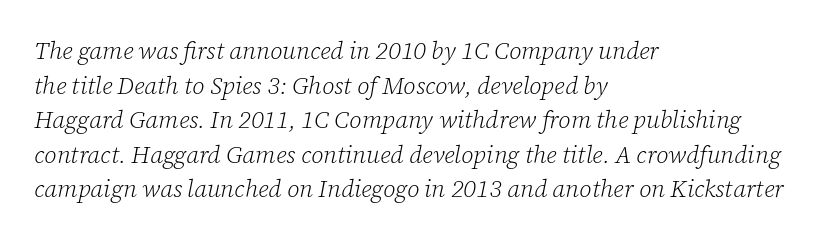
{"italic": "yes", "lean": "right", "slant_degrees": 12, "bold": "no", "underline": "no", "align": "left", "line_spacing": "normal", "line_spacing_ratio": 1.44, "letter_spacing": "normal", "letter_spacing_em": 0.0, "glyph_px": 24}
